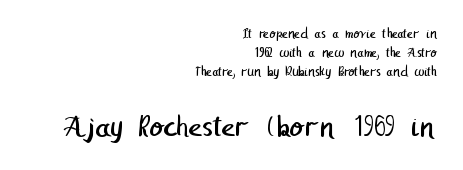
The image shows 33 px regular-weight sans-serif type; set right-aligned, normal line spacing (1.37x), normal letter spacing, not underlined; the second (bottom) block is 2.36x larger; low stroke contrast and a medium x-height.
